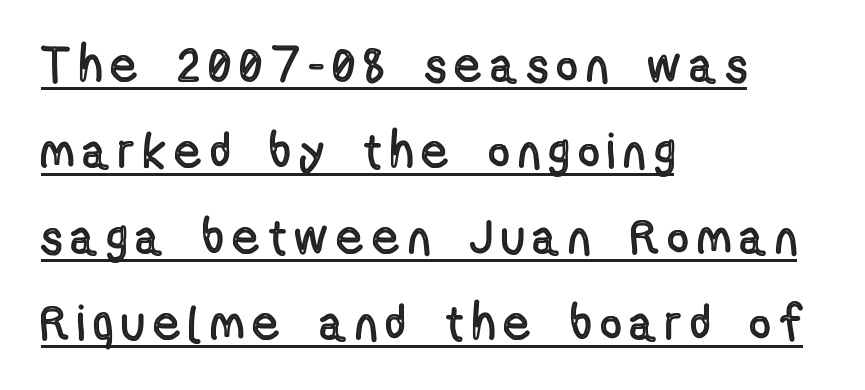
Proportional: the letters do not fall into vertical columns. Display-style spreading of the glyphs; the letterfit is very open. Caption: lettering with a line underneath. The passage is arranged the way most books set body copy — flush left.
